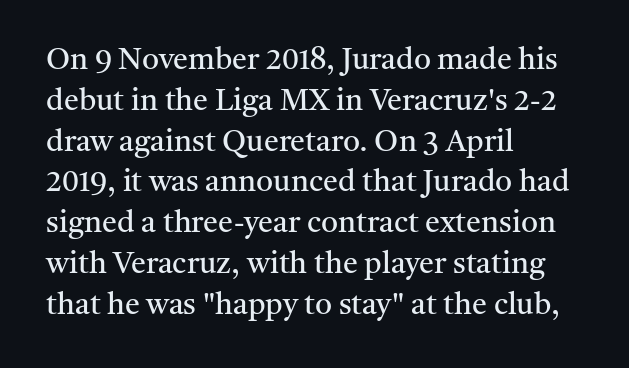
Q: Is the text bold? A: No.
Q: Is the text italic (slanted)? A: No, it is upright.
Q: Is the typeface a serif or a sans-serif typeface? A: Serif.
Q: Is the text underlined? A: No.
Q: How is the paragraph aligned? A: Left-aligned.
Q: Is the spacing between letters normal or unusually wide? A: Normal.
Q: Is the spacing between lines tight, normal or loose? A: Normal.
Q: Width (condensed, normal, or wide)? A: Normal.
Q: Stroke contrast? A: Medium.
Q: x-height? A: Medium.
Q: Monospaced? A: No.
